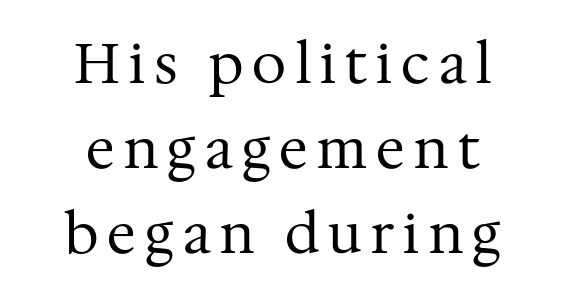
The image shows 55 px regular-weight serif type, upright; set centered, normal line spacing (1.55x), not underlined; medium stroke contrast and a medium x-height.
